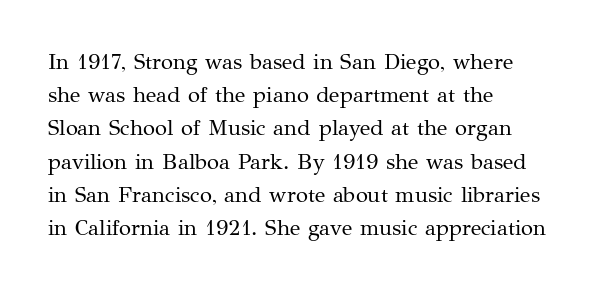
The image shows 22 px text type, upright; set left-aligned, normal line spacing (1.51x), normal letter spacing, not underlined.
